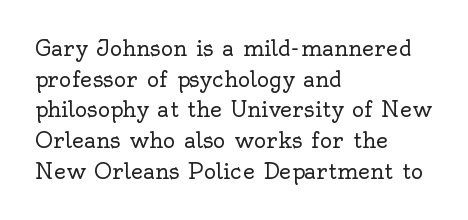
The strip under each line holds only bare page. The lines in this sample share a left origin and differ only in where they stop. The block of text has a typical density, with ordinary space between rows. A typesetter would call this zero additional tracking. Each stroke keeps to a modest, everyday thickness or less. Style check: upright.
